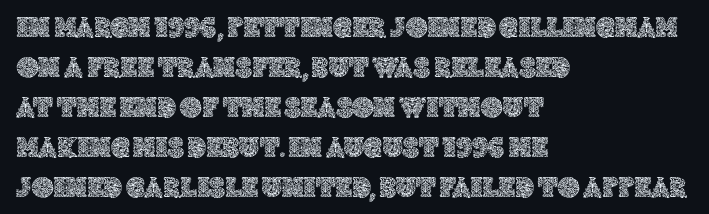
Q: Is the text italic (slanted)? A: No, it is upright.
Q: Is the text underlined? A: No.
Q: How is the paragraph aligned? A: Left-aligned.
Q: Is the spacing between letters normal or unusually wide? A: Normal.
Q: Is the spacing between lines tight, normal or loose? A: Normal.
Q: Width (condensed, normal, or wide)? A: Normal.
Q: x-height? A: Large.
Q: Monospaced? A: No.
